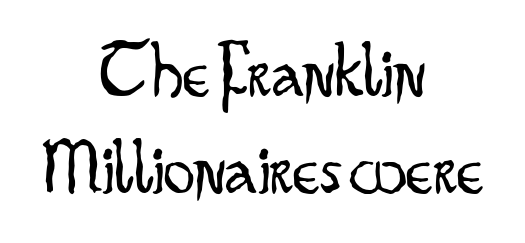
Is there much room between lines? A standard amount, neither cramped nor airy. The baseline area is clear. This sample uses plain, unmodified letter spacing. Weight class: somewhere from thin through regular. This sample has the flowing, uneven cadence of proportional lettering. Quick note: not italic, upright.
